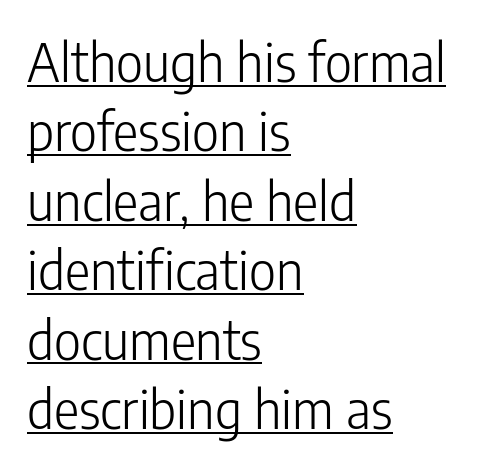
The image shows 53 px light, condensed sans-serif type, upright; set left-aligned, normal line spacing (1.31x), normal letter spacing, underlined; low stroke contrast and a medium x-height.
